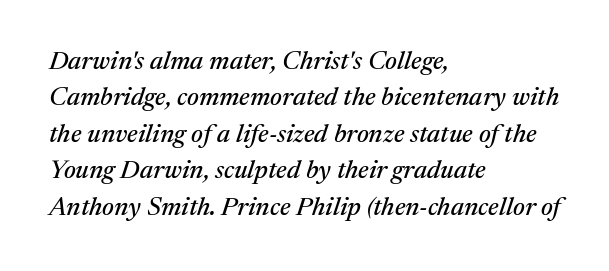
Typeset ragged right — the left edge is the straight one. If you measured baseline to baseline, you'd find a middling distance. Short note: letters normally spaced. The face used here has a pronounced slope to its letters.
